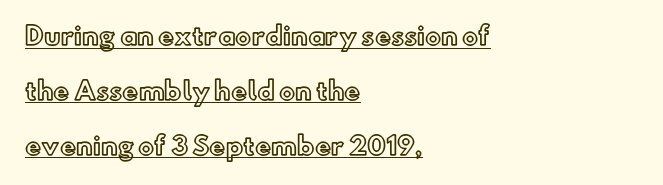
Q: Is the text italic (slanted)? A: No, it is upright.
Q: Is the text underlined? A: Yes.
Q: How is the paragraph aligned? A: Left-aligned.
Q: Is the spacing between letters normal or unusually wide? A: Normal.
Q: Is the spacing between lines tight, normal or loose? A: Loose.
